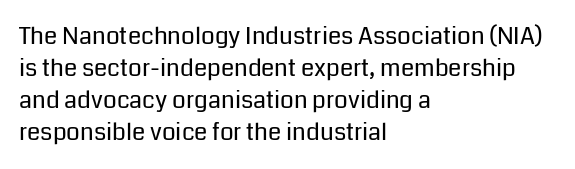
{"italic": "no", "bold": "no", "underline": "no", "align": "left", "line_spacing": "normal", "line_spacing_ratio": 1.33, "letter_spacing": "normal", "letter_spacing_em": 0.0, "glyph_px": 24}
